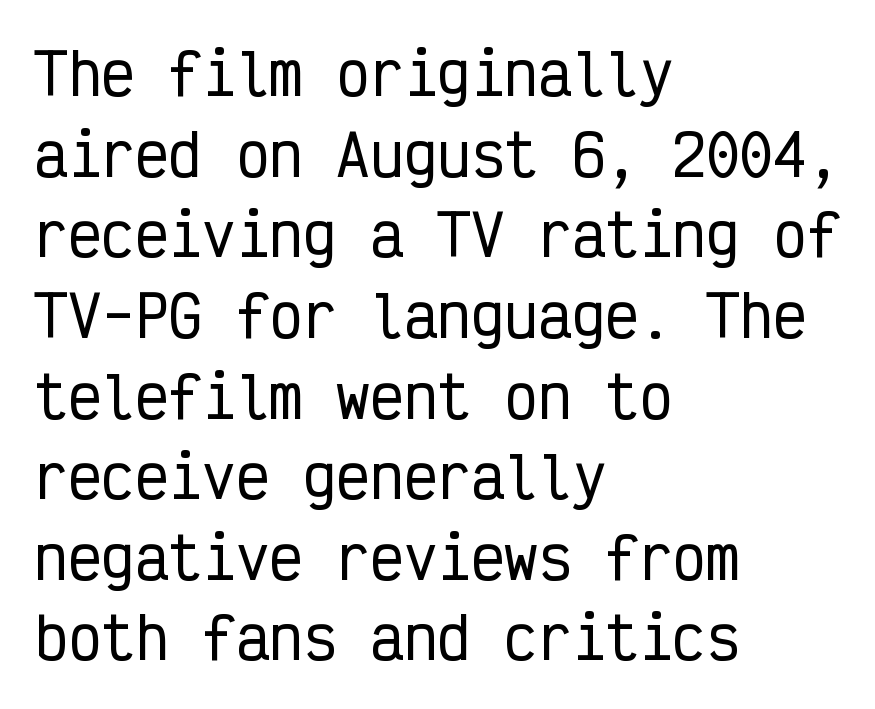
The image shows 56 px condensed sans-serif type, upright, monospaced; set left-aligned, normal line spacing (1.44x), normal letter spacing, not underlined; low stroke contrast and a medium x-height.
